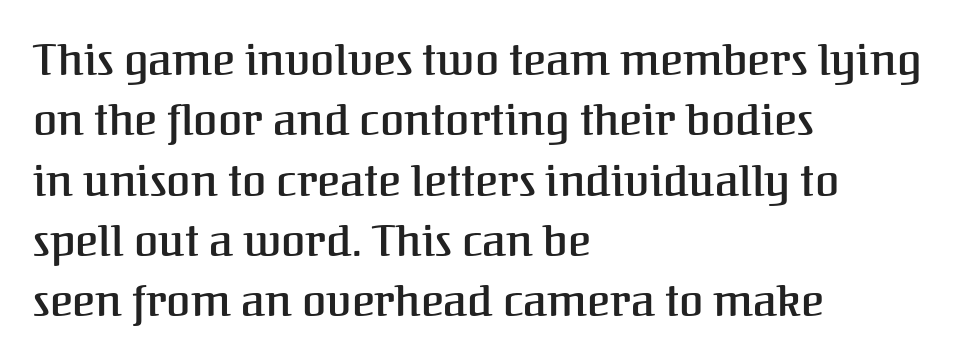
Is this a fixed-width face? No — the glyphs have proportional, varying widths. The type sits square on the baseline with zero lean. One-word summary of the alignment: left. The strip under each line holds only bare page. The passage shown is typeset with a serif family. Vertically, the passage feels balanced, rows spaced as you'd expect.
